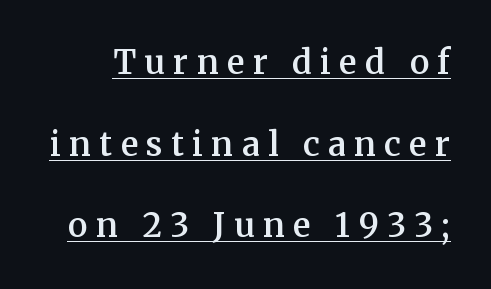
{"serif": "yes", "italic": "no", "bold": "semi", "weight": "semibold", "width": "normal", "stroke_contrast": "medium", "x_height": "medium", "monospaced": "no", "underline": "yes", "line_spacing": "loose", "line_spacing_ratio": 2.47, "letter_spacing": "wide", "letter_spacing_em": 0.25, "glyph_px": 33}
